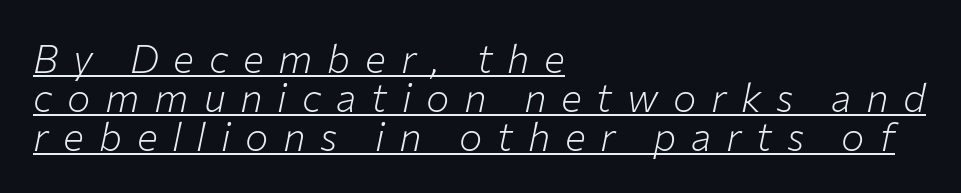
Q: Is the text bold? A: No.
Q: Is the text italic (slanted)? A: Yes, it leans right by about 12 degrees.
Q: Is the text underlined? A: Yes.
Q: How is the paragraph aligned? A: Left-aligned.
Q: Is the spacing between letters normal or unusually wide? A: Unusually wide.
Q: Is the spacing between lines tight, normal or loose? A: Tight.
Q: Width (condensed, normal, or wide)? A: Normal.
Q: Stroke contrast? A: Low.
Q: x-height? A: Medium.
Q: Monospaced? A: No.
